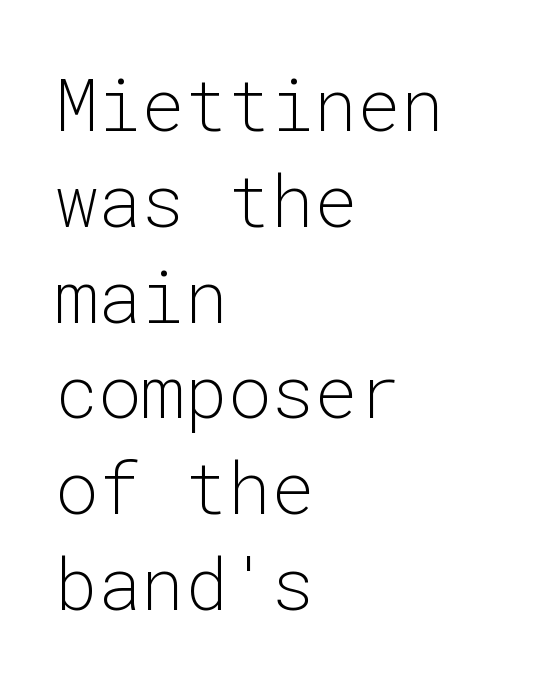
Q: Is the text bold? A: No.
Q: Is the text italic (slanted)? A: No, it is upright.
Q: Is the typeface a serif or a sans-serif typeface? A: Sans-serif.
Q: Is the text underlined? A: No.
Q: How is the paragraph aligned? A: Left-aligned.
Q: Is the spacing between letters normal or unusually wide? A: Normal.
Q: Is the spacing between lines tight, normal or loose? A: Normal.
Q: Width (condensed, normal, or wide)? A: Normal.
Q: Stroke contrast? A: Low.
Q: x-height? A: Medium.
Q: Monospaced? A: Yes.
